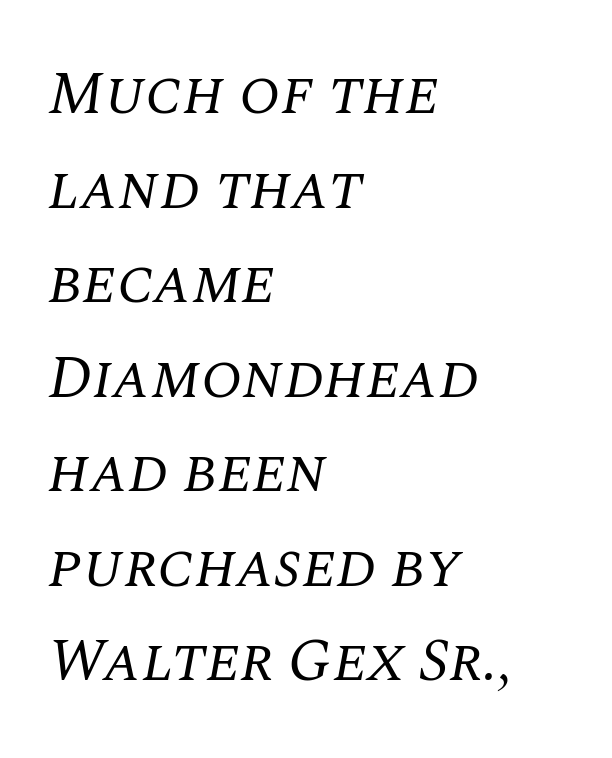
The image shows 61 px regular-weight serif type, italic (leaning right); set left-aligned, normal line spacing (1.55x), normal letter spacing, not underlined; medium stroke contrast and a large x-height.
